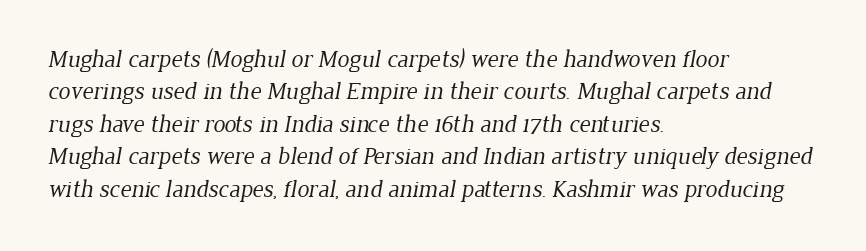
Just letters on the line, the space beneath them empty. Leading matches the norm, producing a regular column. Glyph-to-glyph distance matches everyday printed text. Left-aligned paragraph, ragged on the right. The cut favours lightness, reaching ordinary text weight at its darkest.
